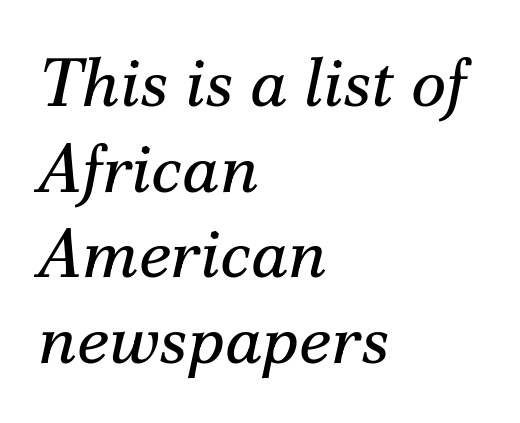
The image shows 68 px regular-weight serif type, italic (leaning right); set left-aligned, normal line spacing (1.26x), normal letter spacing, not underlined; medium stroke contrast and a small x-height.
